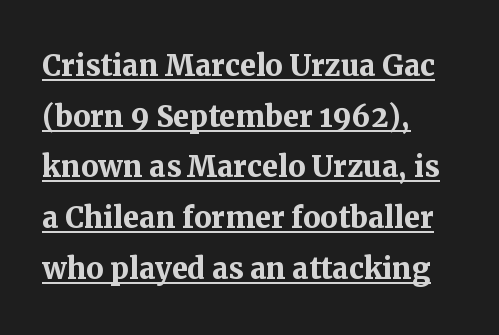
Old-style or modern, the face here clearly has serifs. Regarding leading, the lines here are spaced in the standard way. Vertical strokes here are truly vertical. Caption: standard tracking, unaltered.
